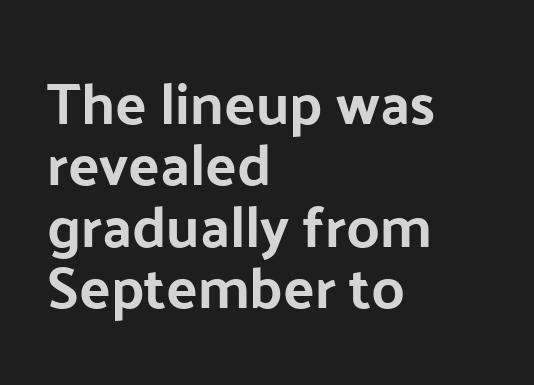
{"serif": "no", "italic": "no", "bold": "yes", "weight": "bold", "width": "normal", "stroke_contrast": "low", "x_height": "medium", "monospaced": "no", "underline": "no", "align": "left", "line_spacing": "tight", "line_spacing_ratio": 1.06, "letter_spacing": "normal", "letter_spacing_em": 0.0, "glyph_px": 58}
